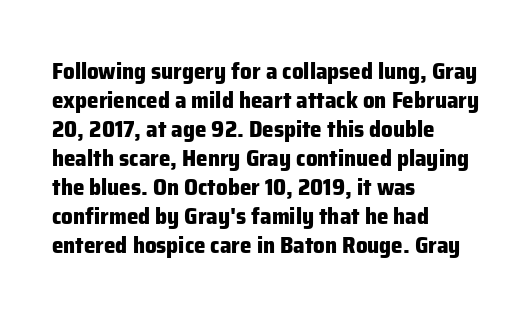
{"italic": "no", "bold": "yes", "underline": "no", "align": "left", "line_spacing": "normal", "line_spacing_ratio": 1.26, "letter_spacing": "normal", "letter_spacing_em": 0.0, "glyph_px": 23}
